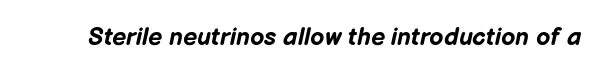
{"italic": "yes", "lean": "right", "slant_degrees": 12, "bold": "yes", "underline": "no", "letter_spacing": "normal", "letter_spacing_em": 0.0, "glyph_px": 25}
